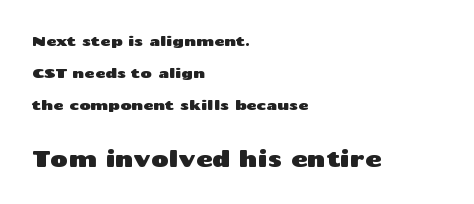
The image shows 22 px text type, upright; set left-aligned, loose line spacing (2.27x), normal letter spacing, not underlined; the second (bottom) block is 1.57x larger.
